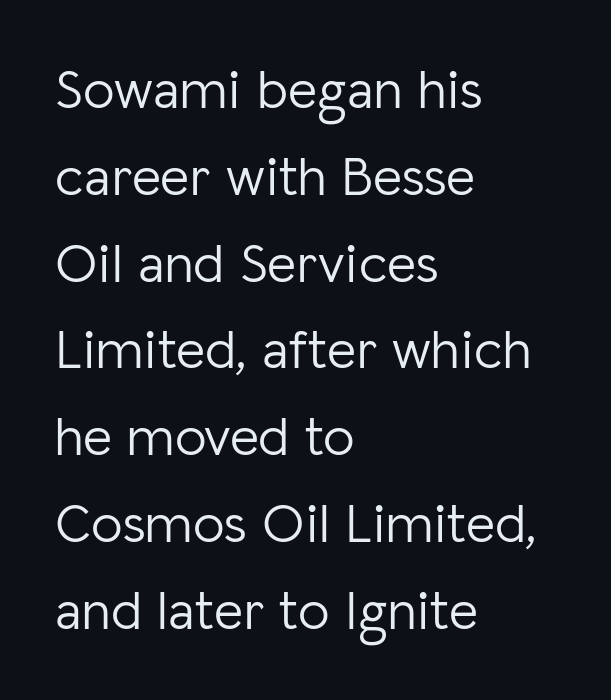
Stems and bowls with no extra thickness — not bold. The designer went with a sans here, leaving each stem footless. It's the straight-up-and-down kind of type. Line spacing here is normal. The gap between lines stays unmarked.
